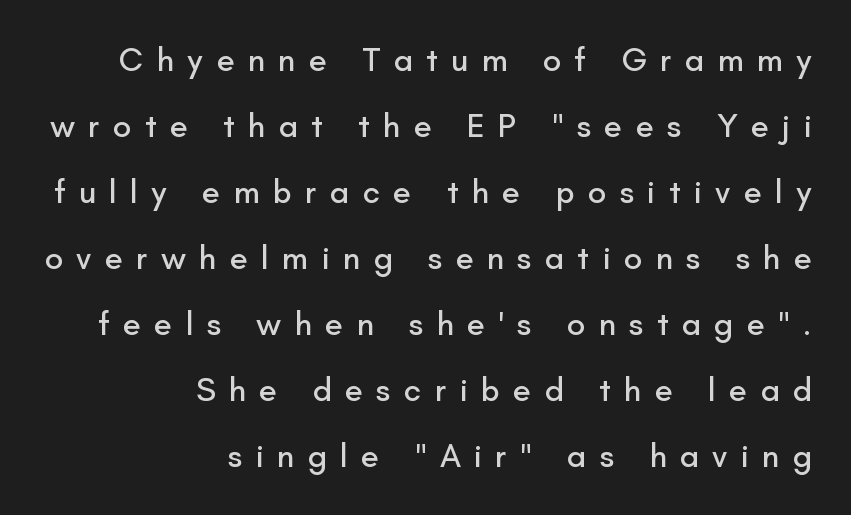
The image shows 33 px sans-serif type, upright; set right-aligned, loose line spacing (2.0x), unusually wide letter spacing (+0.4 em), not underlined; low stroke contrast and a small x-height.
